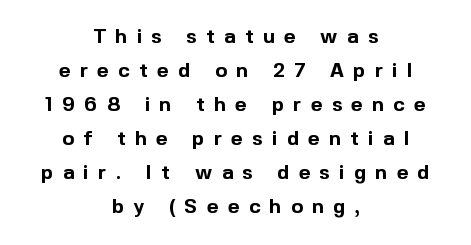
The image shows 20 px bold type, upright; set centered, normal line spacing (1.7x), unusually wide letter spacing (+0.47 em), not underlined.
